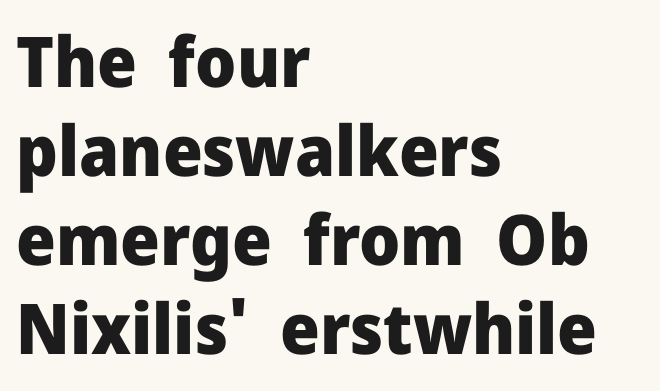
Classification — sans serif. These lines keep a tight, regular rhythm from letter to letter. Heft: maximum for text — a bold. Decoration check: the copy has no underline.
